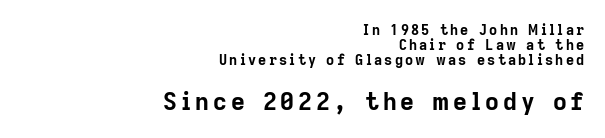
The image shows 24 px bold type, upright; set right-aligned, tight line spacing (1.08x), not underlined; the second (bottom) block is 1.71x larger.
